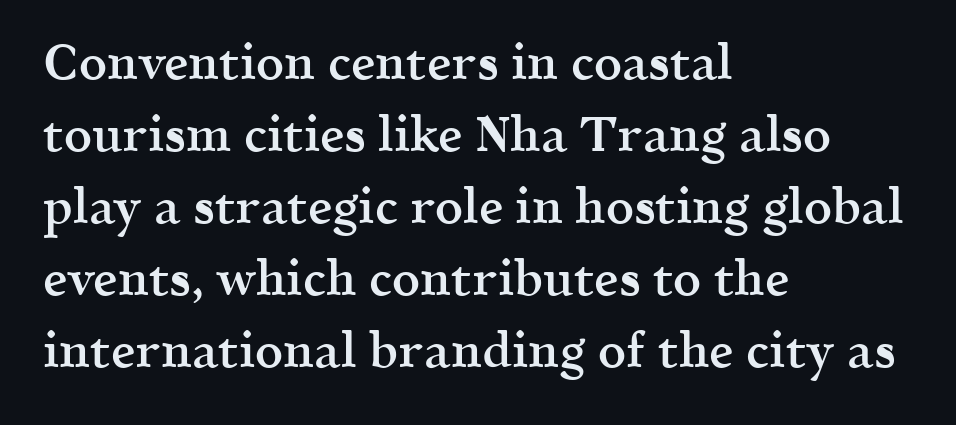
The image shows 49 px semibold serif type, upright; set left-aligned, normal line spacing (1.47x), normal letter spacing, not underlined; a medium x-height.
